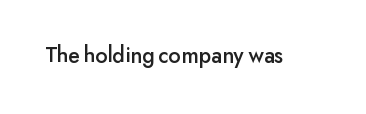
{"italic": "no", "underline": "no", "letter_spacing": "normal", "letter_spacing_em": 0.0, "glyph_px": 23}
